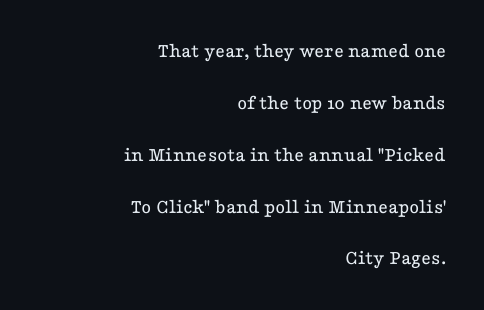
The font's upright variant was chosen for this text. The letters sit at their default tracking, neither squeezed nor spread. You could fit nearly another row in the gap between these rows. Does the copy run flush right? Yes — the right margin is perfectly even. The characters are drawn with everyday or finer stroke widths. Letters rest on an invisible, unmarked baseline.
